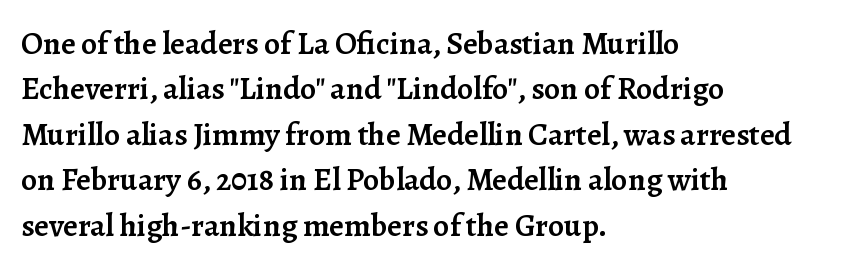
The image shows 32 px semibold serif type, upright; set left-aligned, normal line spacing (1.42x), normal letter spacing, not underlined; low stroke contrast and a medium x-height.
